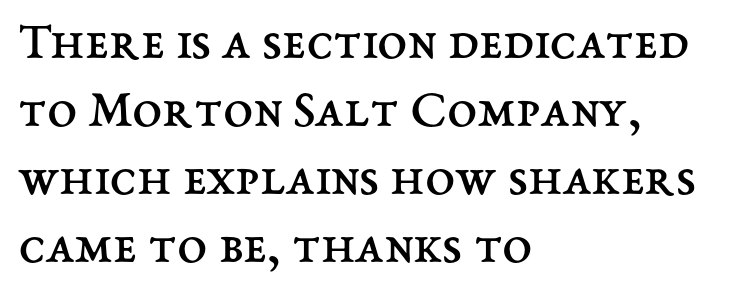
The image shows 54 px regular-weight type, upright; set left-aligned, normal line spacing (1.26x), normal letter spacing, not underlined; medium stroke contrast and a medium x-height.
